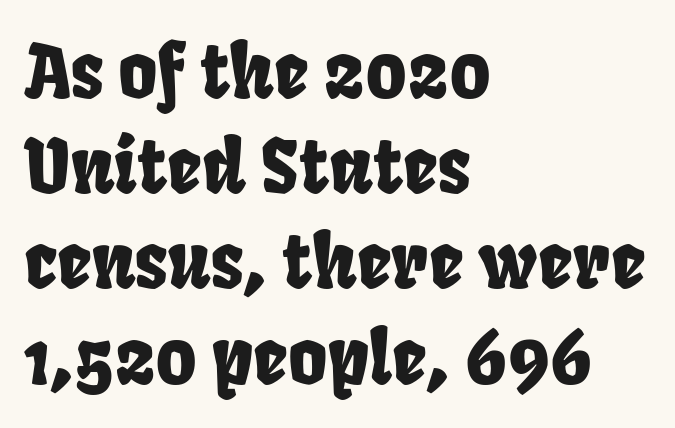
{"serif": "no", "width": "condensed", "stroke_contrast": "low", "x_height": "large", "monospaced": "no", "underline": "no", "align": "left", "line_spacing": "normal", "line_spacing_ratio": 1.27, "letter_spacing": "normal", "letter_spacing_em": 0.0, "glyph_px": 75}
